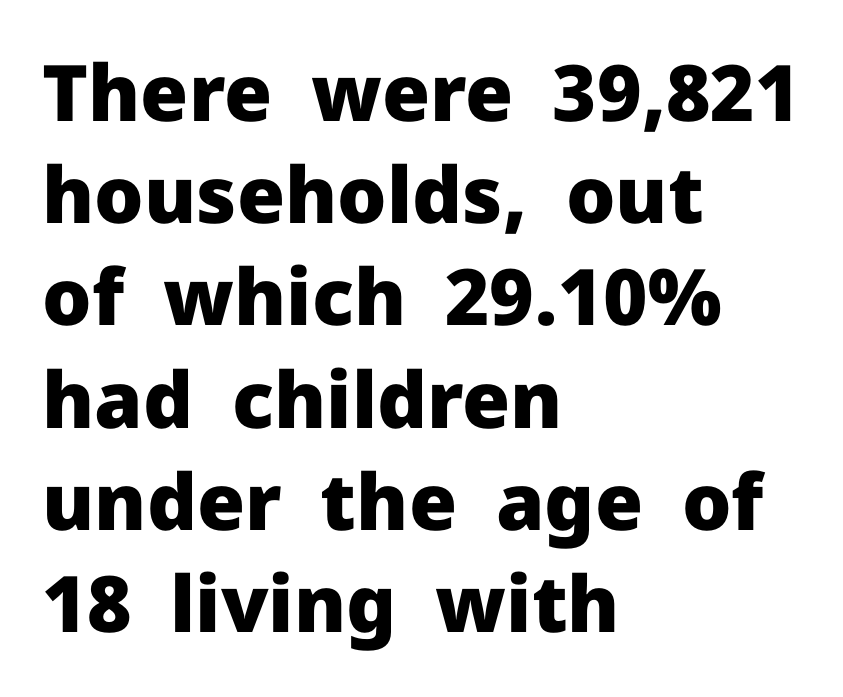
The image shows 78 px heavy sans-serif type, upright; set left-aligned, normal line spacing (1.31x), normal letter spacing, not underlined; low stroke contrast and a medium x-height.
